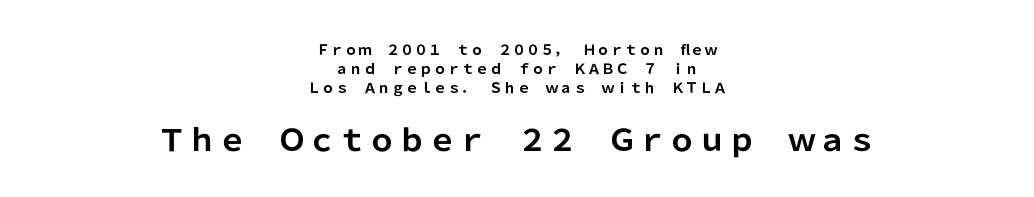
Q: Is the text bold? A: Yes.
Q: Is the text italic (slanted)? A: No, it is upright.
Q: Is the typeface a serif or a sans-serif typeface? A: Sans-serif.
Q: Is the text underlined? A: No.
Q: How is the paragraph aligned? A: Centered.
Q: Is the spacing between letters normal or unusually wide? A: Normal.
Q: Is the spacing between lines tight, normal or loose? A: Normal.
Q: Which block of text is set in a larger size, the first (top) or the second (bottom)? A: The second (bottom) one.
Q: Width (condensed, normal, or wide)? A: Normal.
Q: Stroke contrast? A: Low.
Q: x-height? A: Medium.
Q: Monospaced? A: No.
